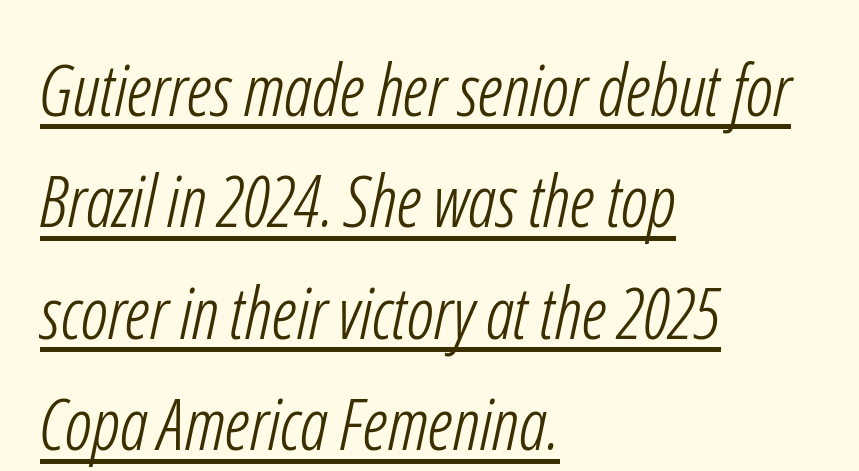
Q: Is the text bold? A: No.
Q: Is the typeface a serif or a sans-serif typeface? A: Sans-serif.
Q: Is the text underlined? A: Yes.
Q: How is the paragraph aligned? A: Left-aligned.
Q: Is the spacing between letters normal or unusually wide? A: Normal.
Q: Is the spacing between lines tight, normal or loose? A: Normal.
Q: Width (condensed, normal, or wide)? A: Condensed.
Q: Stroke contrast? A: Low.
Q: x-height? A: Medium.
Q: Monospaced? A: No.
